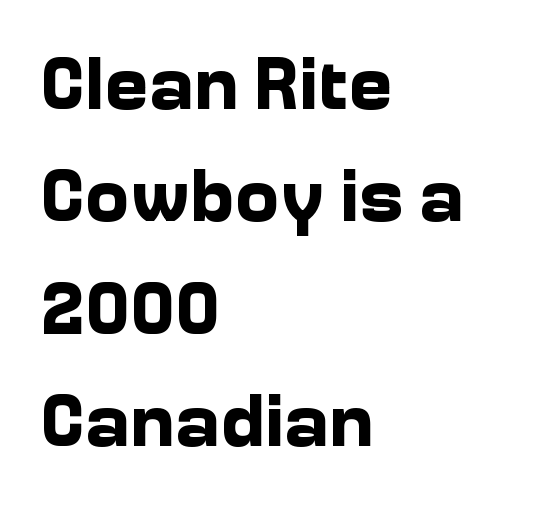
Q: Is the text bold? A: Yes.
Q: Is the text italic (slanted)? A: No, it is upright.
Q: Is the typeface a serif or a sans-serif typeface? A: Sans-serif.
Q: Is the text underlined? A: No.
Q: How is the paragraph aligned? A: Left-aligned.
Q: Is the spacing between letters normal or unusually wide? A: Normal.
Q: Is the spacing between lines tight, normal or loose? A: Normal.
Q: Width (condensed, normal, or wide)? A: Normal.
Q: Stroke contrast? A: Low.
Q: x-height? A: Medium.
Q: Monospaced? A: No.
